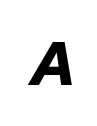
{"italic": "yes", "lean": "right", "slant_degrees": 12, "bold": "yes", "weight": "bold", "width": "normal", "stroke_contrast": "low", "x_height": "medium", "monospaced": "no", "underline": "no", "letter_spacing": "wide", "letter_spacing_em": 0.36, "glyph_px": 61}
